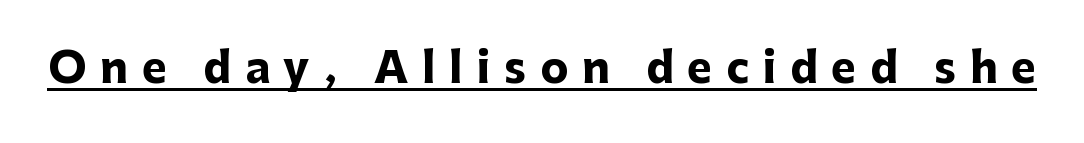
The image shows 42 px heavy sans-serif type, upright; set unusually wide letter spacing (+0.33 em), underlined; low stroke contrast and a medium x-height.
